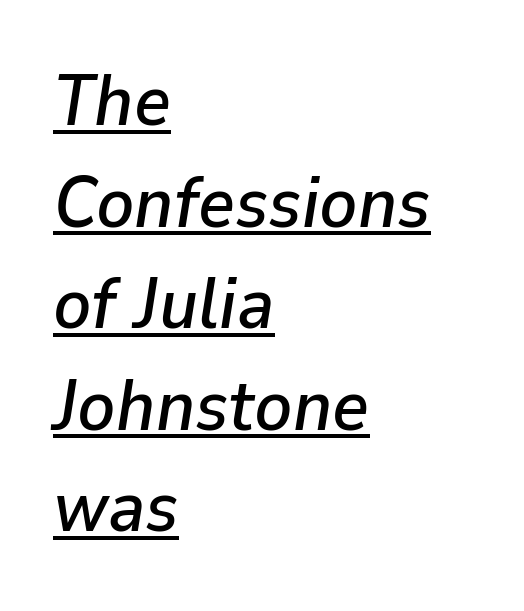
Each line of the rendering has a horizontal stroke beneath the glyphs. When letters slant like this, we call the style italic. A normal amount of white space separates one row of letters from the next. Reading down the block, your eye returns to a fixed left position each line. Character widths vary here, with narrow letters taking less room than wide ones. You could call the tracking neutral — neither tight nor loose.
